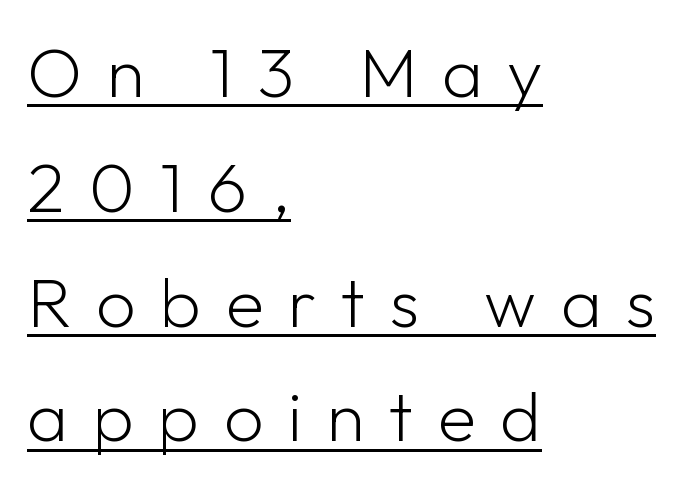
The image shows 70 px light sans-serif type, upright; set left-aligned, normal line spacing (1.64x), unusually wide letter spacing (+0.35 em), underlined; low stroke contrast and a medium x-height.
